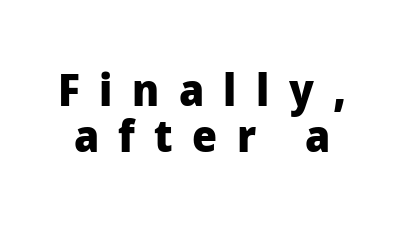
Character widths vary here, with narrow letters taking less room than wide ones. The words here are not underlined. Whoever set this chose condensed vertical rhythm over breathing room. The font family rendered here belongs to the sans-serif group. Tracking here is generous; glyphs stand well apart from one another. Look at the stroke-to-counter ratio: heavy, a bold.
